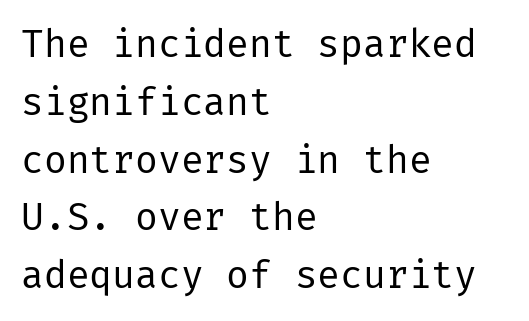
Q: Is the text bold? A: No.
Q: Is the text italic (slanted)? A: No, it is upright.
Q: Is the typeface a serif or a sans-serif typeface? A: Sans-serif.
Q: Is the text underlined? A: No.
Q: How is the paragraph aligned? A: Left-aligned.
Q: Is the spacing between letters normal or unusually wide? A: Normal.
Q: Is the spacing between lines tight, normal or loose? A: Normal.
Q: Width (condensed, normal, or wide)? A: Normal.
Q: Stroke contrast? A: Low.
Q: x-height? A: Medium.
